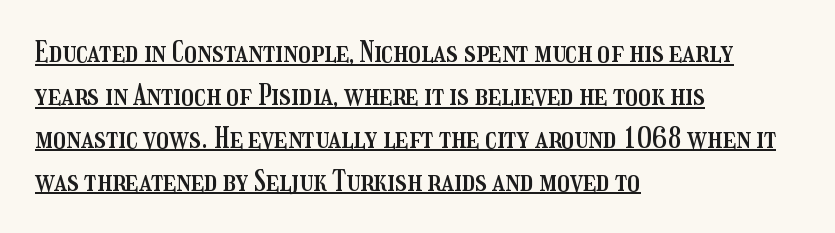
Q: Is the text italic (slanted)? A: No, it is upright.
Q: Is the text underlined? A: Yes.
Q: How is the paragraph aligned? A: Left-aligned.
Q: Is the spacing between letters normal or unusually wide? A: Normal.
Q: Is the spacing between lines tight, normal or loose? A: Normal.
Q: Width (condensed, normal, or wide)? A: Condensed.
Q: Stroke contrast? A: Medium.
Q: x-height? A: Medium.
Q: Monospaced? A: No.
